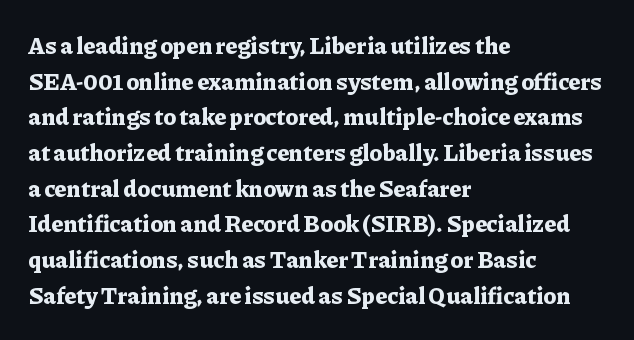
Q: Is the text bold? A: Yes.
Q: Is the text italic (slanted)? A: No, it is upright.
Q: Is the text underlined? A: No.
Q: How is the paragraph aligned? A: Left-aligned.
Q: Is the spacing between letters normal or unusually wide? A: Normal.
Q: Is the spacing between lines tight, normal or loose? A: Normal.
